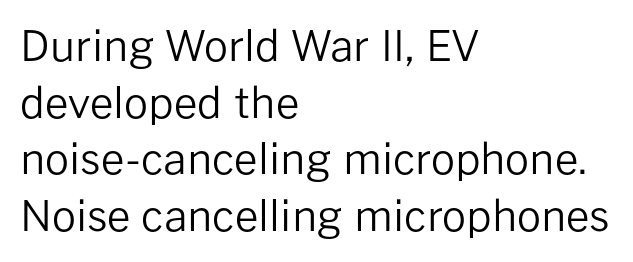
{"serif": "no", "italic": "no", "bold": "no", "weight": "regular", "width": "normal", "stroke_contrast": "low", "x_height": "medium", "monospaced": "no", "underline": "no", "align": "left", "line_spacing": "normal", "line_spacing_ratio": 1.35, "letter_spacing": "normal", "letter_spacing_em": 0.0, "glyph_px": 42}
